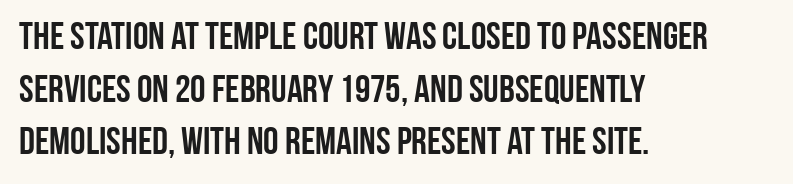
Q: Is the text italic (slanted)? A: No, it is upright.
Q: Is the typeface a serif or a sans-serif typeface? A: Sans-serif.
Q: Is the text underlined? A: No.
Q: How is the paragraph aligned? A: Left-aligned.
Q: Is the spacing between letters normal or unusually wide? A: Normal.
Q: Is the spacing between lines tight, normal or loose? A: Normal.
Q: Width (condensed, normal, or wide)? A: Condensed.
Q: Stroke contrast? A: Low.
Q: x-height? A: Large.
Q: Monospaced? A: No.
